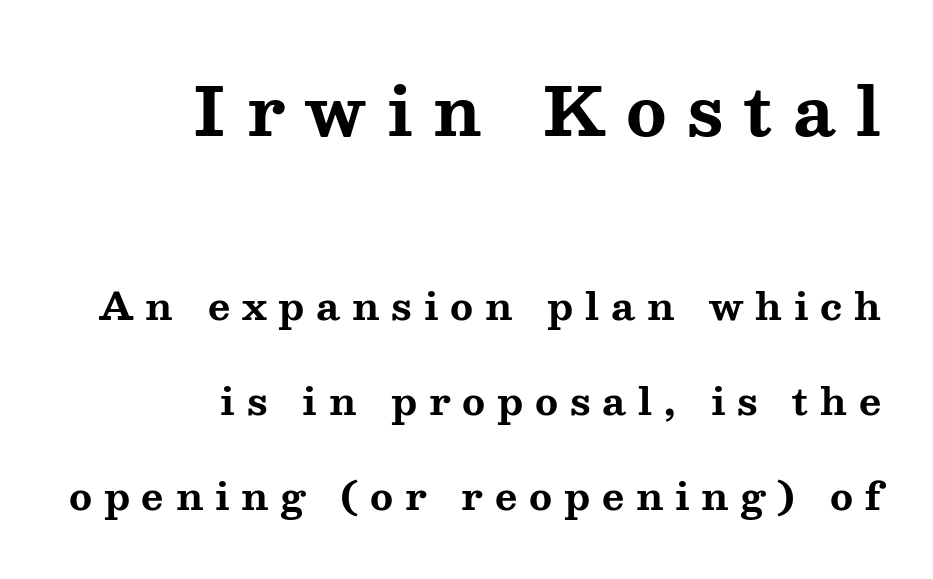
Letterform terminals end in serifs throughout the passage. The face used here is proportionally spaced, like ordinary book or web type. Leading: increased. The rag falls on the left side of this text block. Plenty of ink on the page — the face is bold. No word sits above an underline.
